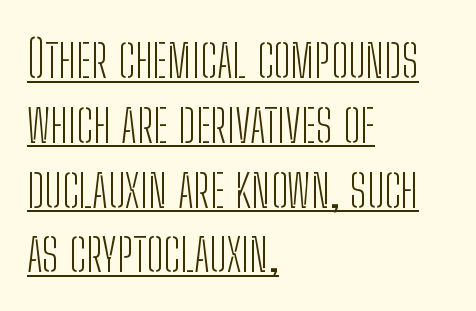
{"serif": "no", "italic": "no", "bold": "no", "weight": "light", "width": "condensed", "stroke_contrast": "low", "x_height": "medium", "monospaced": "no", "underline": "yes", "align": "left", "line_spacing": "normal", "line_spacing_ratio": 1.27, "letter_spacing": "normal", "letter_spacing_em": 0.0, "glyph_px": 51}
